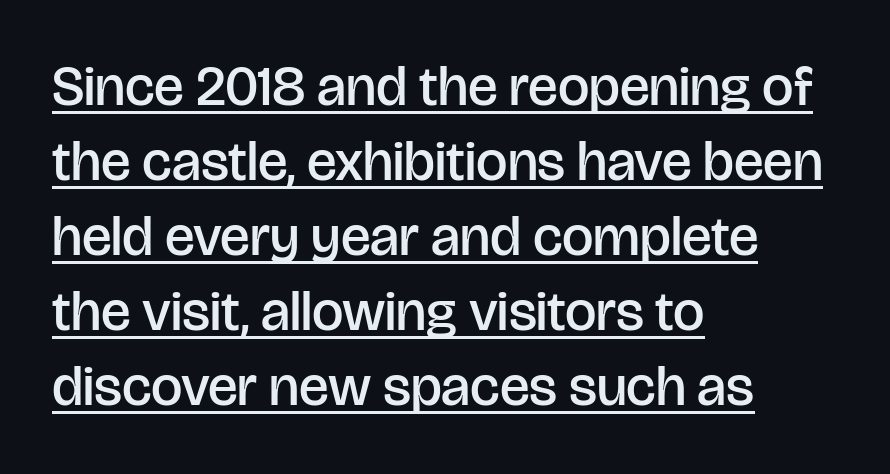
Q: Is the text bold? A: Semi-bold.
Q: Is the text italic (slanted)? A: No, it is upright.
Q: Is the typeface a serif or a sans-serif typeface? A: Sans-serif.
Q: Is the text underlined? A: Yes.
Q: How is the paragraph aligned? A: Left-aligned.
Q: Is the spacing between letters normal or unusually wide? A: Normal.
Q: Is the spacing between lines tight, normal or loose? A: Normal.
Q: Width (condensed, normal, or wide)? A: Normal.
Q: Stroke contrast? A: Low.
Q: x-height? A: Large.
Q: Monospaced? A: No.
